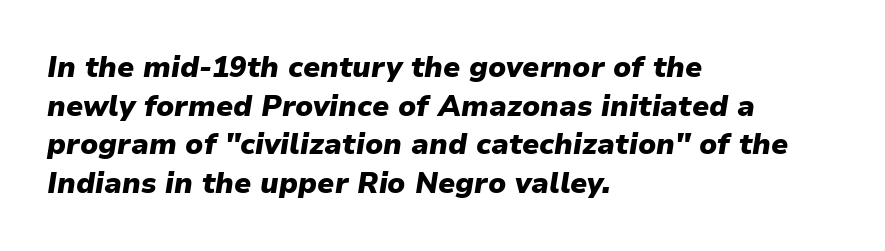
These lines keep a tight, regular rhythm from letter to letter. The glyphs look as if they've been sheared to an angle. The zone under the glyphs is completely vacant. The letters are bold, with thick, heavy strokes.
